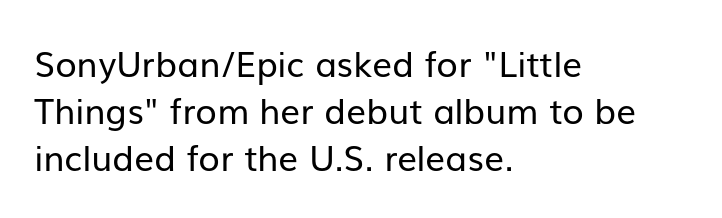
{"serif": "no", "italic": "no", "bold": "no", "weight": "regular", "width": "normal", "stroke_contrast": "low", "x_height": "medium", "monospaced": "no", "underline": "no", "align": "left", "line_spacing": "normal", "line_spacing_ratio": 1.35, "letter_spacing": "normal", "letter_spacing_em": 0.0, "glyph_px": 35}
